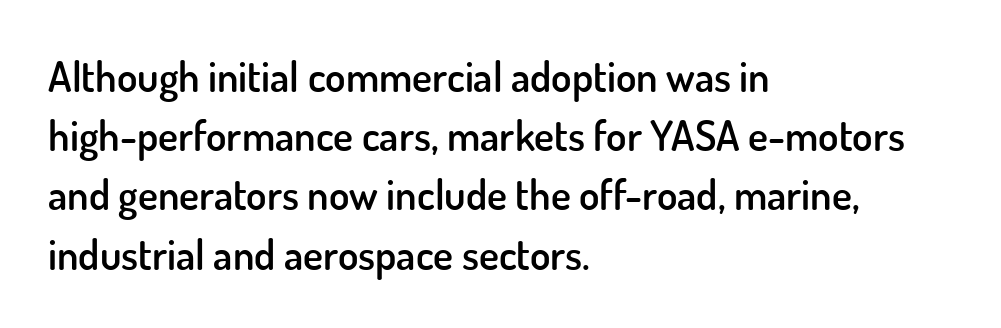
The image shows 42 px semibold sans-serif type, upright; set left-aligned, normal line spacing (1.41x), normal letter spacing, not underlined; low stroke contrast and a small x-height.
